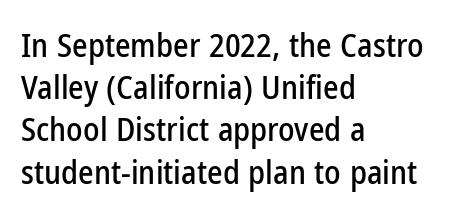
Q: Is the text italic (slanted)? A: No, it is upright.
Q: Is the typeface a serif or a sans-serif typeface? A: Sans-serif.
Q: Is the text underlined? A: No.
Q: How is the paragraph aligned? A: Left-aligned.
Q: Is the spacing between letters normal or unusually wide? A: Normal.
Q: Is the spacing between lines tight, normal or loose? A: Normal.
Q: Width (condensed, normal, or wide)? A: Condensed.
Q: Stroke contrast? A: Low.
Q: x-height? A: Medium.
Q: Monospaced? A: No.
